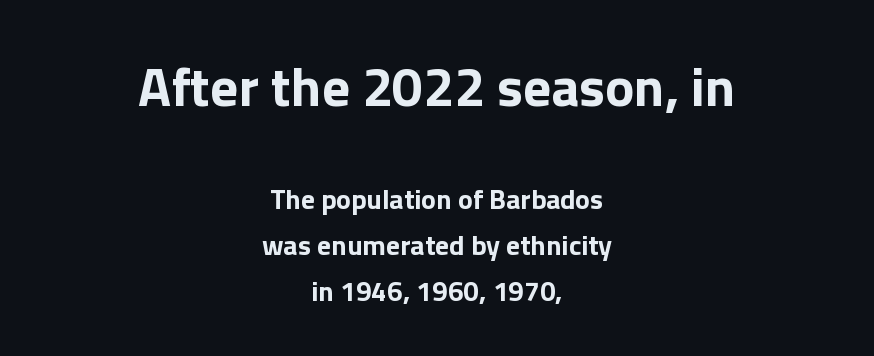
The image shows 55 px bold sans-serif type, upright; set centered, normal line spacing (1.64x), normal letter spacing, not underlined; the first (top) block is 1.96x larger; a medium x-height.
